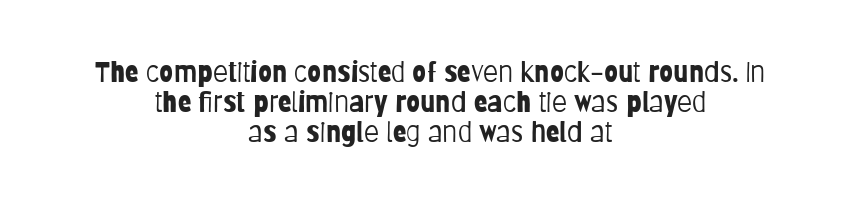
A light-to-regular cut is what we see here. Line starts and ends both wander, symmetrically. The words here are not underlined. Students, observe: this is what under-led, compact text looks like.
